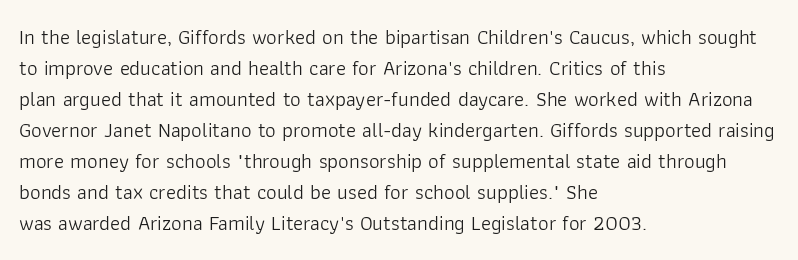
Q: Is the text bold? A: No.
Q: Is the text italic (slanted)? A: No, it is upright.
Q: Is the text underlined? A: No.
Q: How is the paragraph aligned? A: Left-aligned.
Q: Is the spacing between letters normal or unusually wide? A: Normal.
Q: Is the spacing between lines tight, normal or loose? A: Normal.
